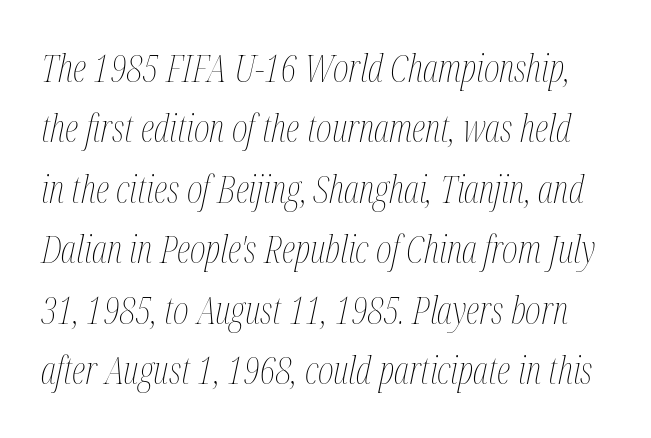
{"italic": "yes", "lean": "right", "slant_degrees": 12, "bold": "no", "weight": "thin", "width": "condensed", "stroke_contrast": "medium", "x_height": "medium", "monospaced": "no", "underline": "no", "line_spacing": "normal", "line_spacing_ratio": 1.59, "letter_spacing": "normal", "letter_spacing_em": 0.0, "glyph_px": 38}
